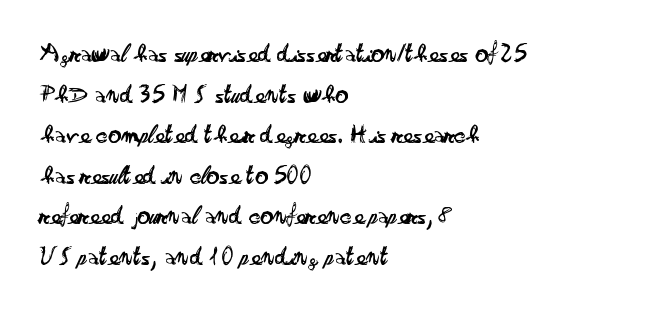
The image shows 26 px text type, upright; set left-aligned, normal line spacing (1.56x), normal letter spacing, not underlined.
